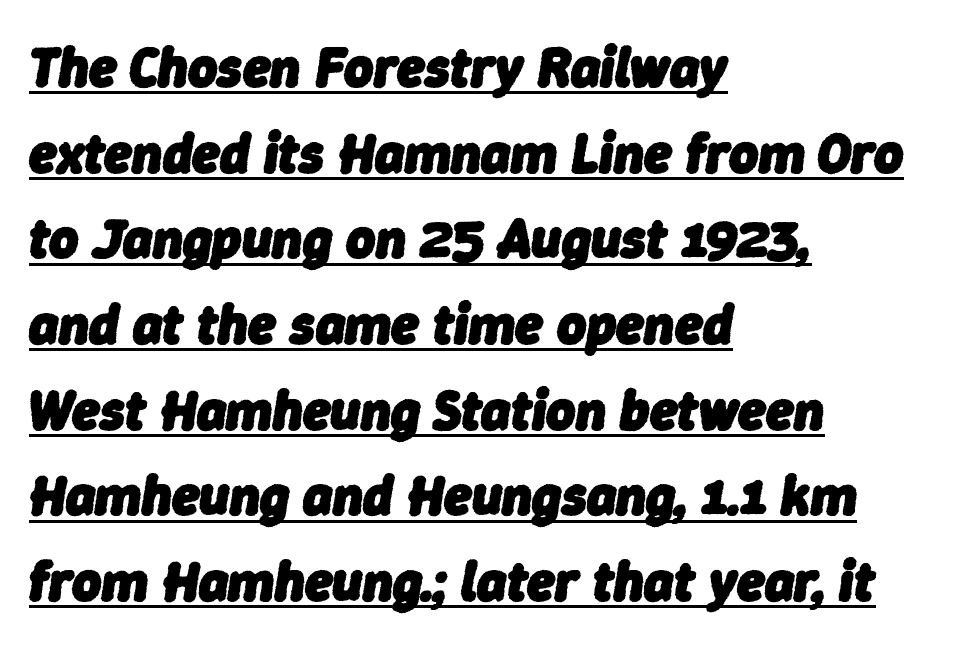
The image shows 56 px heavy type, italic (leaning right); set left-aligned, normal line spacing (1.53x), normal letter spacing, underlined; low stroke contrast and a medium x-height.
